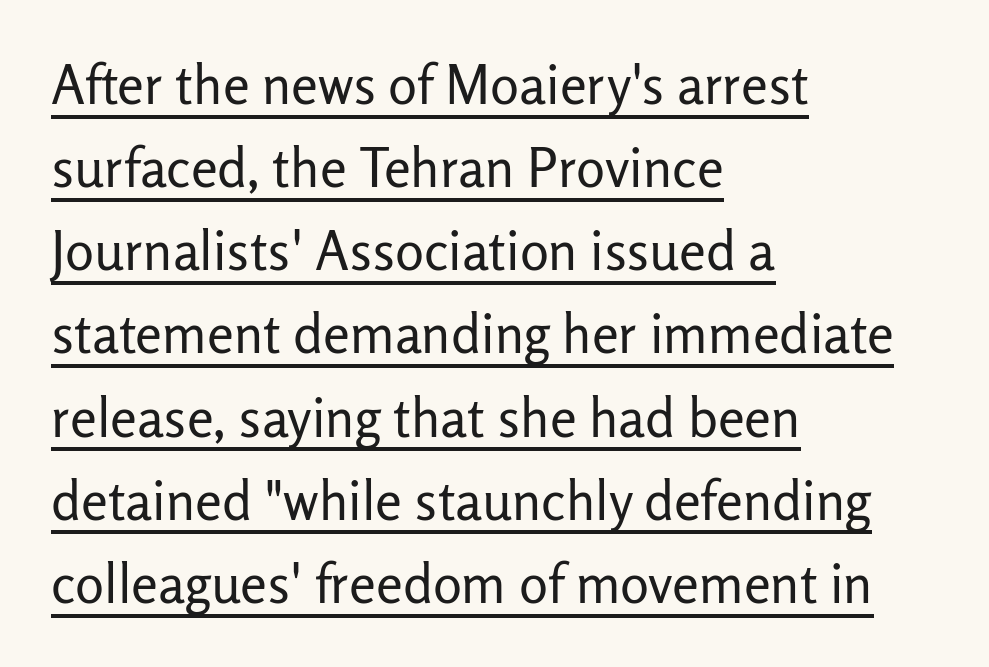
{"serif": "no", "italic": "no", "bold": "no", "weight": "regular", "width": "normal", "stroke_contrast": "low", "x_height": "medium", "monospaced": "no", "underline": "yes", "align": "left", "line_spacing": "normal", "line_spacing_ratio": 1.54, "letter_spacing": "normal", "letter_spacing_em": 0.0, "glyph_px": 54}
